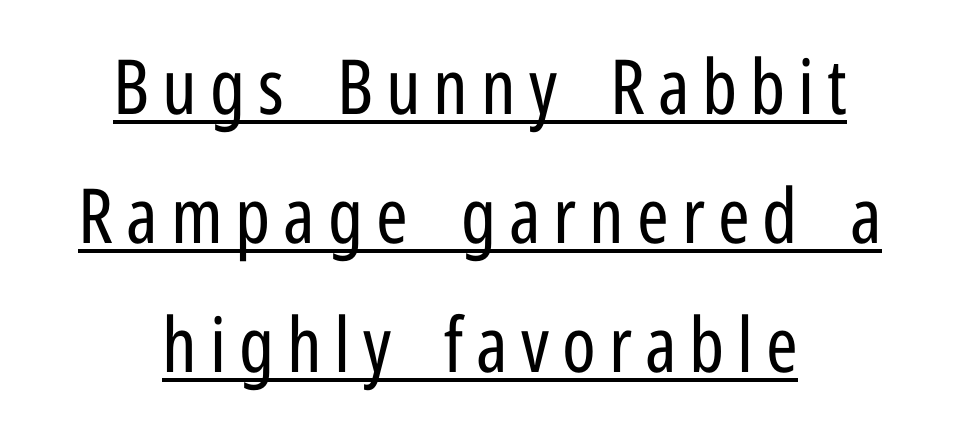
{"serif": "no", "italic": "no", "bold": "no", "weight": "regular", "width": "condensed", "stroke_contrast": "low", "x_height": "medium", "monospaced": "no", "underline": "yes", "align": "center", "line_spacing": "normal", "line_spacing_ratio": 1.7, "glyph_px": 76}
